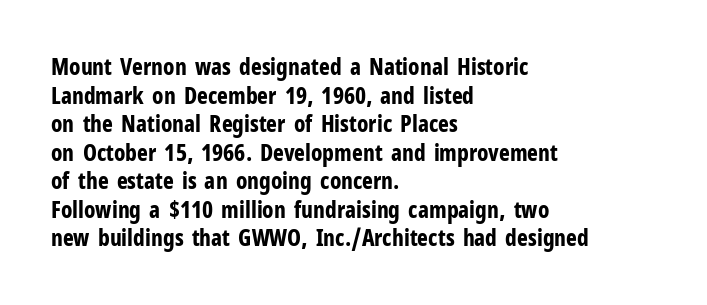
{"italic": "no", "bold": "yes", "underline": "no", "align": "left", "line_spacing_ratio": 1.24, "letter_spacing": "normal", "letter_spacing_em": 0.0, "glyph_px": 23}
